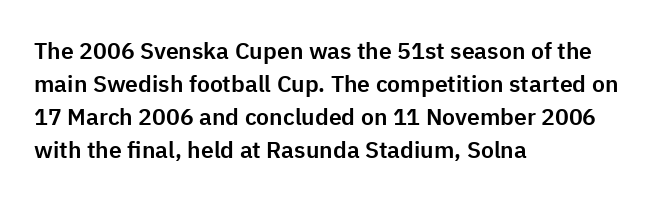
{"italic": "no", "underline": "no", "align": "left", "line_spacing": "normal", "line_spacing_ratio": 1.43, "letter_spacing": "normal", "letter_spacing_em": 0.0, "glyph_px": 23}
